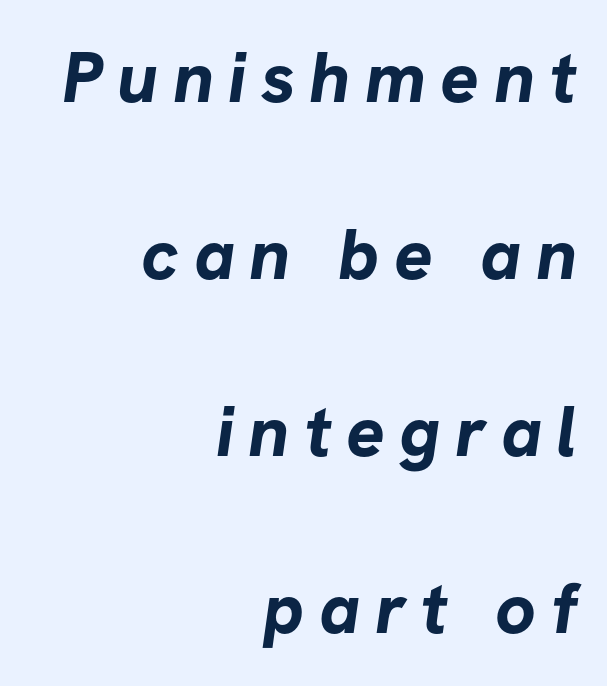
The rag falls on the left side of this text block. Looks like regular typesetting: each glyph gets only the width it needs. These lines stand farther apart than default settings would place them. Students, this is bold: see how much ink each stroke carries. Glance below the letters and you will spot only blank space. Serifs: no, the terminals of the letterforms are clean.
